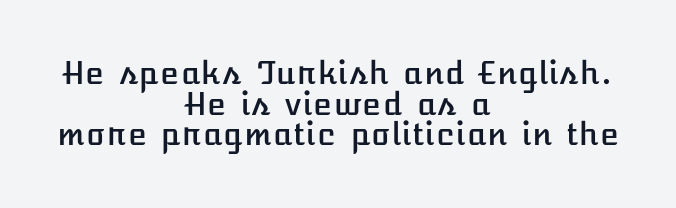
The image shows 31 px text type, upright; set centered, tight line spacing (0.99x), normal letter spacing, not underlined; low stroke contrast and a medium x-height.
